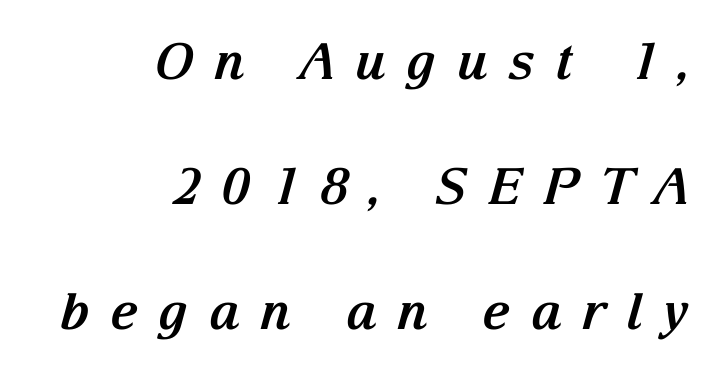
The image shows 50 px bold serif type, italic (leaning right); set right-aligned, loose line spacing (2.5x), unusually wide letter spacing (+0.4 em), not underlined; medium stroke contrast and a medium x-height.
